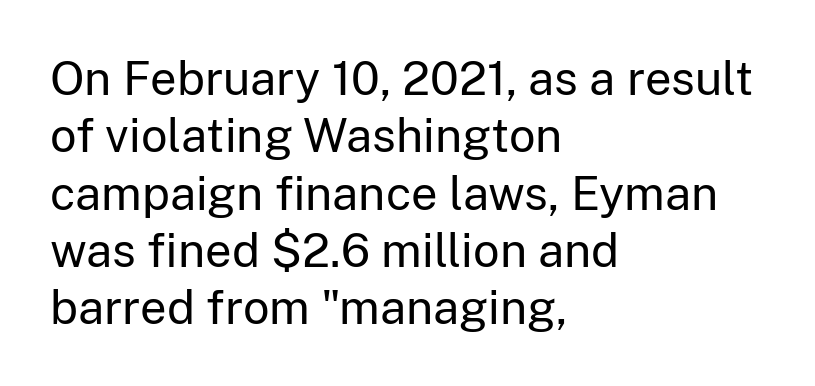
Q: Is the text bold? A: No.
Q: Is the text italic (slanted)? A: No, it is upright.
Q: Is the typeface a serif or a sans-serif typeface? A: Sans-serif.
Q: Is the text underlined? A: No.
Q: How is the paragraph aligned? A: Left-aligned.
Q: Is the spacing between letters normal or unusually wide? A: Normal.
Q: Width (condensed, normal, or wide)? A: Normal.
Q: Stroke contrast? A: Low.
Q: x-height? A: Medium.
Q: Monospaced? A: No.
